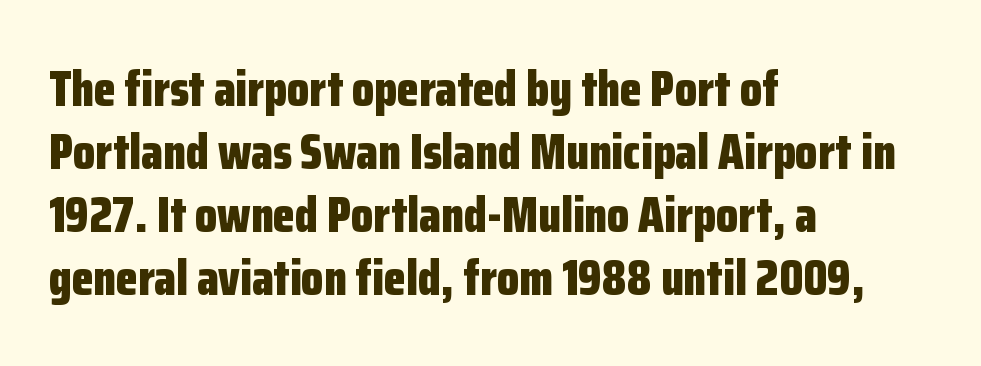
This sample uses plain, unmodified letter spacing. Thick stems and heavy bowls — unmistakably bold. The rendering shows plain stroke endings on the letterforms — a sans-serif design. A bare baseline throughout the passage.
